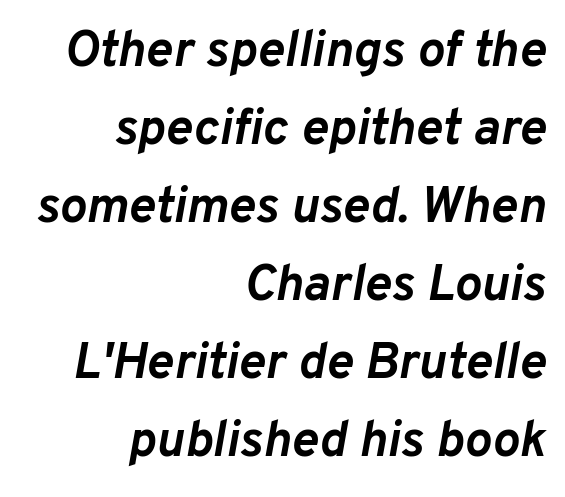
The image shows 51 px semibold type, italic (leaning right); set right-aligned, normal line spacing (1.53x), normal letter spacing, not underlined; low stroke contrast and a medium x-height.
